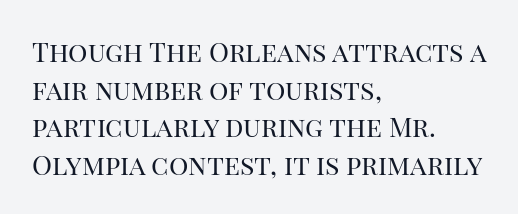
The image shows 27 px text type, upright; set left-aligned, normal line spacing (1.39x), normal letter spacing, not underlined.
